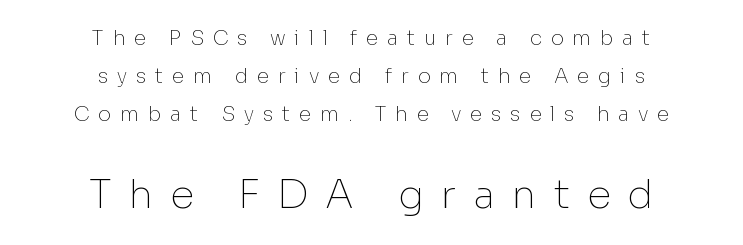
Weight: regular or lighter. The string is rendered with underlining switched off. Compared with typical body copy, the letter spacing here is much looser. You get the small type first, then a jump to larger type. Here the designer chose a conventional face with non-uniform glyph widths.
